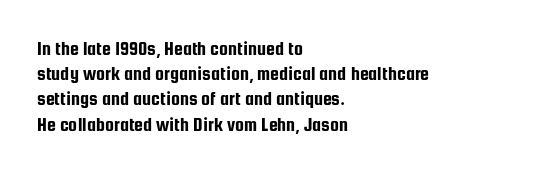
{"italic": "no", "underline": "no", "align": "left", "line_spacing": "normal", "line_spacing_ratio": 1.26, "letter_spacing": "normal", "letter_spacing_em": 0.0, "glyph_px": 20}
